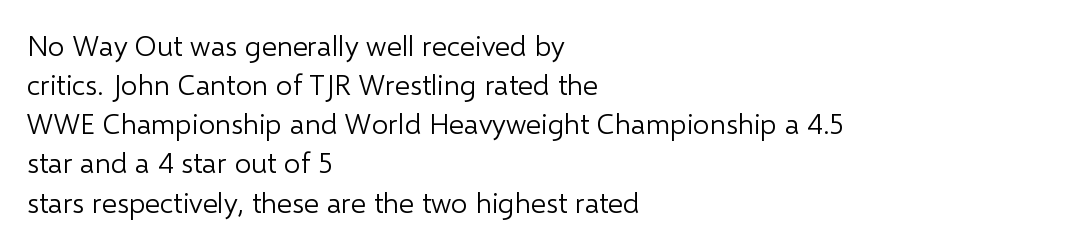
Q: Is the text bold? A: No.
Q: Is the text italic (slanted)? A: No, it is upright.
Q: Is the typeface a serif or a sans-serif typeface? A: Sans-serif.
Q: Is the text underlined? A: No.
Q: How is the paragraph aligned? A: Left-aligned.
Q: Is the spacing between letters normal or unusually wide? A: Normal.
Q: Is the spacing between lines tight, normal or loose? A: Normal.
Q: Width (condensed, normal, or wide)? A: Normal.
Q: Stroke contrast? A: Low.
Q: x-height? A: Medium.
Q: Monospaced? A: No.
